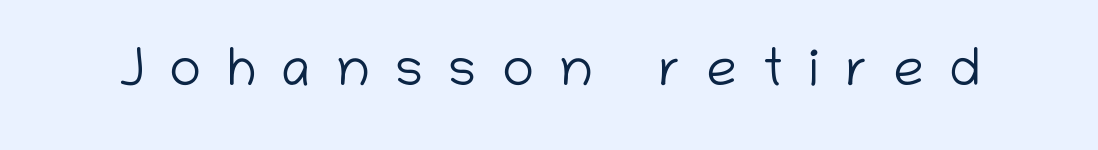
The image shows 54 px light sans-serif type, upright; set unusually wide letter spacing (+0.47 em), not underlined; low stroke contrast and a medium x-height.
